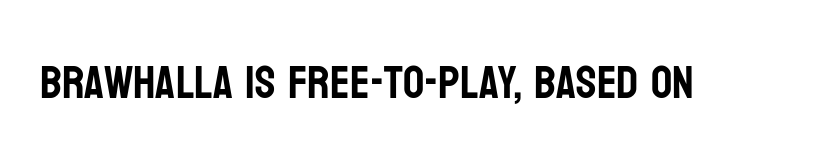
Q: Is the text italic (slanted)? A: No, it is upright.
Q: Is the typeface a serif or a sans-serif typeface? A: Sans-serif.
Q: Is the text underlined? A: No.
Q: Is the spacing between letters normal or unusually wide? A: Normal.
Q: Width (condensed, normal, or wide)? A: Condensed.
Q: Stroke contrast? A: Low.
Q: x-height? A: Large.
Q: Monospaced? A: No.
